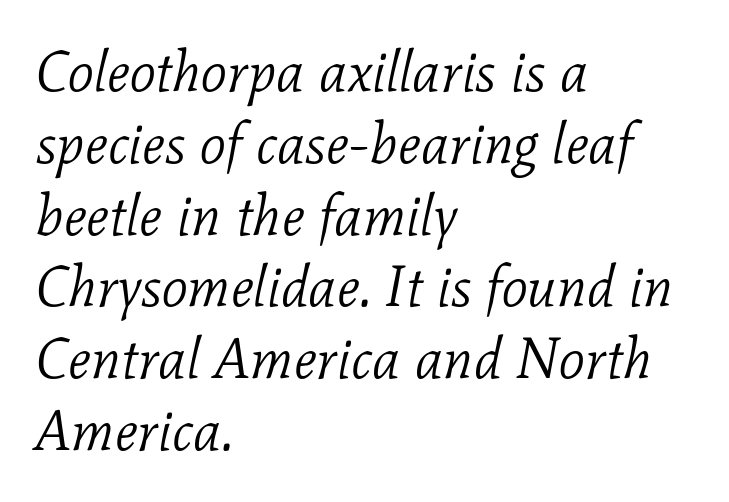
{"serif": "yes", "italic": "yes", "lean": "right", "slant_degrees": 11, "bold": "no", "weight": "light", "width": "normal", "stroke_contrast": "low", "x_height": "medium", "monospaced": "no", "underline": "no", "align": "left", "line_spacing": "normal", "line_spacing_ratio": 1.26, "letter_spacing": "normal", "letter_spacing_em": 0.0, "glyph_px": 57}
